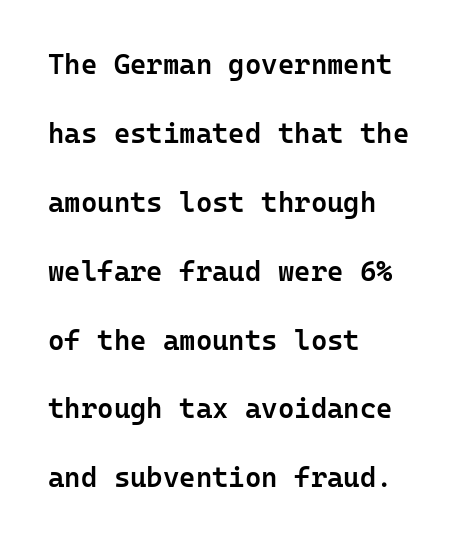
The image shows 28 px semibold sans-serif type, upright, monospaced; set left-aligned, loose line spacing (2.46x), normal letter spacing, not underlined; low stroke contrast and a medium x-height.
